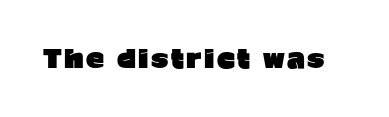
Q: Is the text bold? A: Yes.
Q: Is the text italic (slanted)? A: No, it is upright.
Q: Is the text underlined? A: No.
